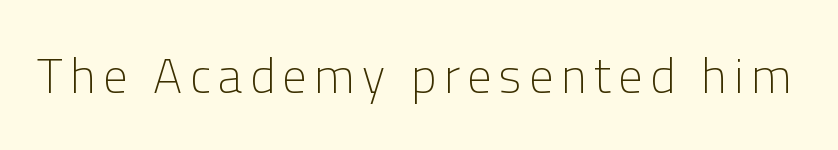
The image shows 49 px light sans-serif type, upright; set not underlined; low stroke contrast and a medium x-height.
